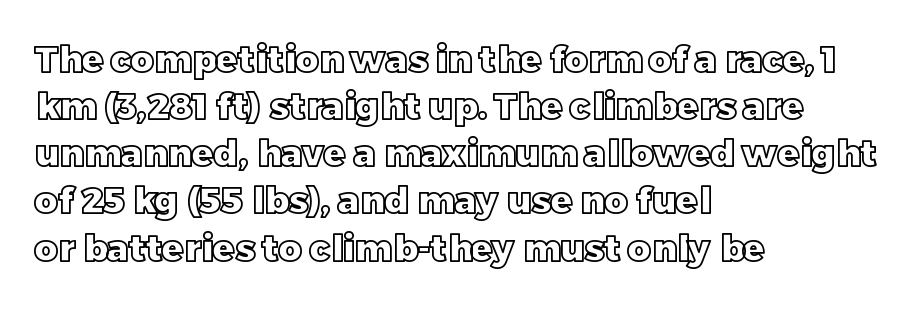
The face used here is proportionally spaced, like ordinary book or web type. This block has exactly the height ordinary leading produces. The words here are not underlined. The passage is arranged the way most books set body copy — flush left. Here the glyphs are tracked normally, forming tight word shapes. The typography opts for an upright posture over an oblique one.
